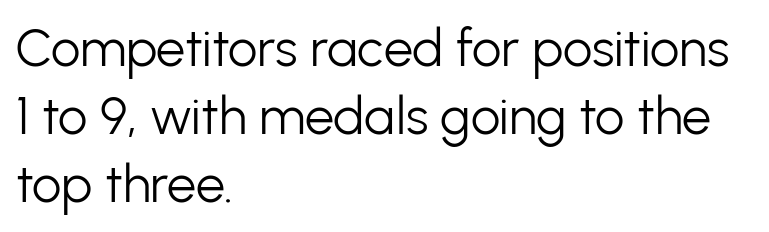
Q: Is the text bold? A: No.
Q: Is the text italic (slanted)? A: No, it is upright.
Q: Is the typeface a serif or a sans-serif typeface? A: Sans-serif.
Q: Is the text underlined? A: No.
Q: How is the paragraph aligned? A: Left-aligned.
Q: Is the spacing between letters normal or unusually wide? A: Normal.
Q: Is the spacing between lines tight, normal or loose? A: Normal.
Q: Width (condensed, normal, or wide)? A: Normal.
Q: Stroke contrast? A: Low.
Q: x-height? A: Medium.
Q: Monospaced? A: No.
